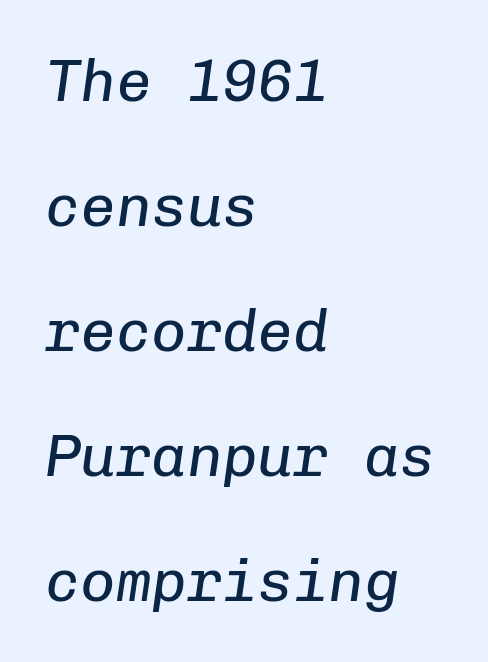
The foot of each line stays bare and open. The face looks like a standard text weight, possibly lighter. Fixed-width glyphs throughout — classic coding-font behaviour. Airy leading. The text block is weighted toward the left margin, trailing off unevenly rightward. Slant detected: the letters are inclined.
